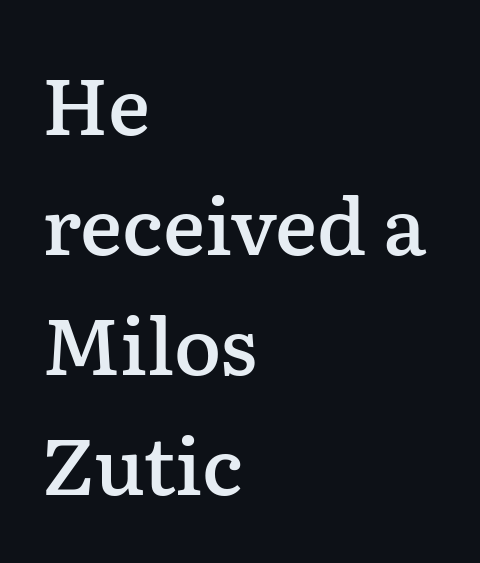
{"serif": "yes", "italic": "no", "bold": "semi", "weight": "semibold", "width": "normal", "stroke_contrast": "low", "x_height": "medium", "monospaced": "no", "underline": "no", "align": "left", "line_spacing": "normal", "line_spacing_ratio": 1.52, "letter_spacing": "normal", "letter_spacing_em": 0.0, "glyph_px": 79}
